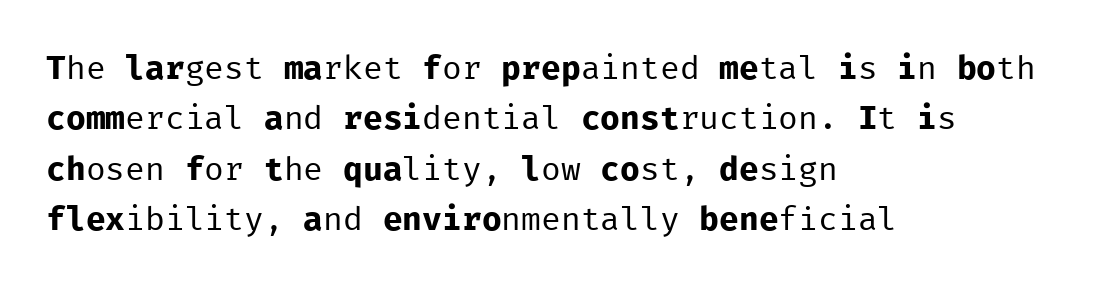
Q: Is the text bold? A: No.
Q: Is the text italic (slanted)? A: No, it is upright.
Q: Is the typeface a serif or a sans-serif typeface? A: Sans-serif.
Q: Is the text underlined? A: No.
Q: How is the paragraph aligned? A: Left-aligned.
Q: Is the spacing between letters normal or unusually wide? A: Normal.
Q: Is the spacing between lines tight, normal or loose? A: Normal.
Q: Width (condensed, normal, or wide)? A: Normal.
Q: Stroke contrast? A: Low.
Q: x-height? A: Medium.
Q: Monospaced? A: Yes.
